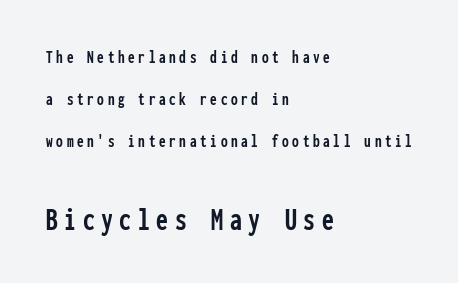
Q: Is the text italic (slanted)? A: No, it is upright.
Q: Is the typeface a serif or a sans-serif typeface? A: Sans-serif.
Q: Is the text underlined? A: No.
Q: How is the paragraph aligned? A: Left-aligned.
Q: Is the spacing between lines tight, normal or loose? A: Loose.
Q: Which block of text is set in a larger size, the first (top) or the second (bottom)? A: The second (bottom) one.
Q: Width (condensed, normal, or wide)? A: Condensed.
Q: Stroke contrast? A: Low.
Q: x-height? A: Medium.
Q: Monospaced? A: Yes.
